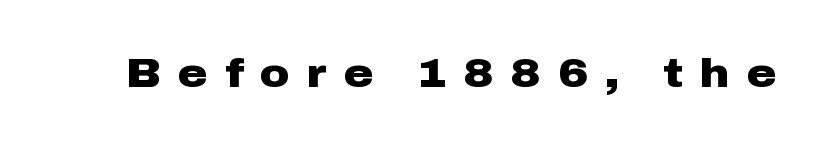
The image shows 41 px heavy, wide sans-serif type, upright; set unusually wide letter spacing (+0.41 em), not underlined; low stroke contrast and a medium x-height.
